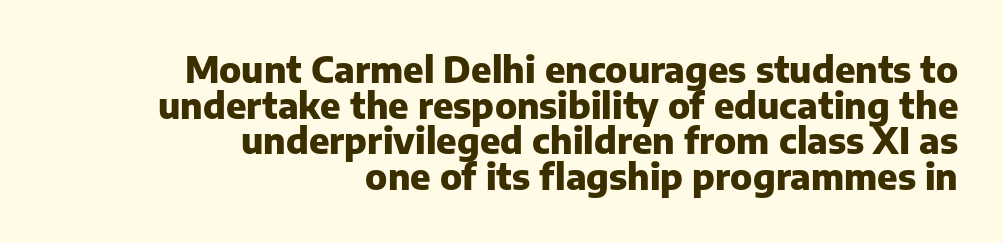
Inter-character spacing is left at the font's built-in metrics. A sans-serif font was chosen for this passage. The rendering uses natural spacing where letterforms have individual widths. Strokes here are thick enough to call this a true bold.
